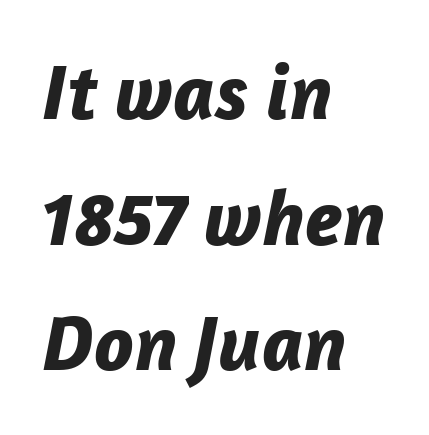
{"italic": "yes", "lean": "right", "slant_degrees": 12, "bold": "yes", "weight": "bold", "width": "normal", "stroke_contrast": "low", "x_height": "medium", "monospaced": "no", "underline": "no", "align": "left", "line_spacing": "normal", "line_spacing_ratio": 1.59, "letter_spacing": "normal", "letter_spacing_em": 0.0, "glyph_px": 79}
